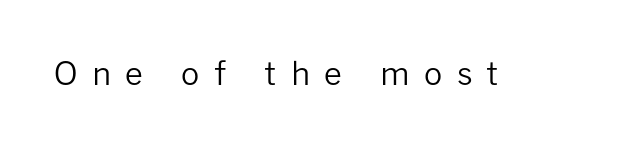
{"serif": "no", "italic": "no", "bold": "no", "weight": "regular", "width": "normal", "stroke_contrast": "low", "x_height": "medium", "monospaced": "no", "underline": "no", "letter_spacing": "wide", "letter_spacing_em": 0.45, "glyph_px": 32}
